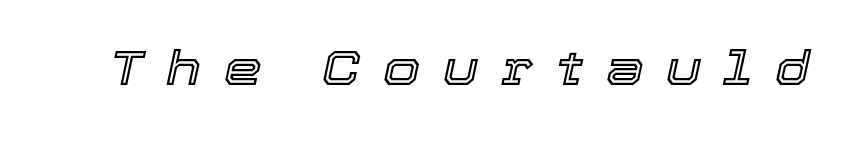
The image shows 48 px text type, italic (leaning right); set unusually wide letter spacing (+0.47 em), not underlined; a medium x-height.
